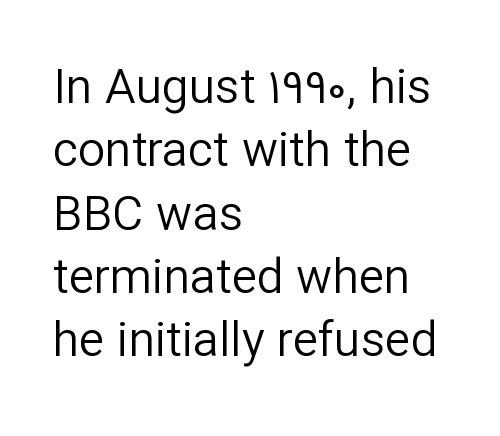
The image shows 48 px regular-weight sans-serif type, upright; set left-aligned, normal line spacing (1.32x), normal letter spacing, not underlined; low stroke contrast and a medium x-height.
